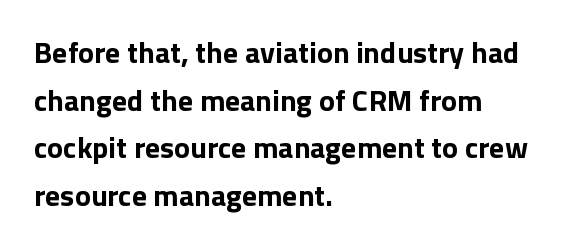
Q: Is the text bold? A: Yes.
Q: Is the text italic (slanted)? A: No, it is upright.
Q: Is the typeface a serif or a sans-serif typeface? A: Sans-serif.
Q: Is the text underlined? A: No.
Q: How is the paragraph aligned? A: Left-aligned.
Q: Is the spacing between letters normal or unusually wide? A: Normal.
Q: Is the spacing between lines tight, normal or loose? A: Normal.
Q: Width (condensed, normal, or wide)? A: Normal.
Q: Stroke contrast? A: Low.
Q: x-height? A: Medium.
Q: Monospaced? A: No.
